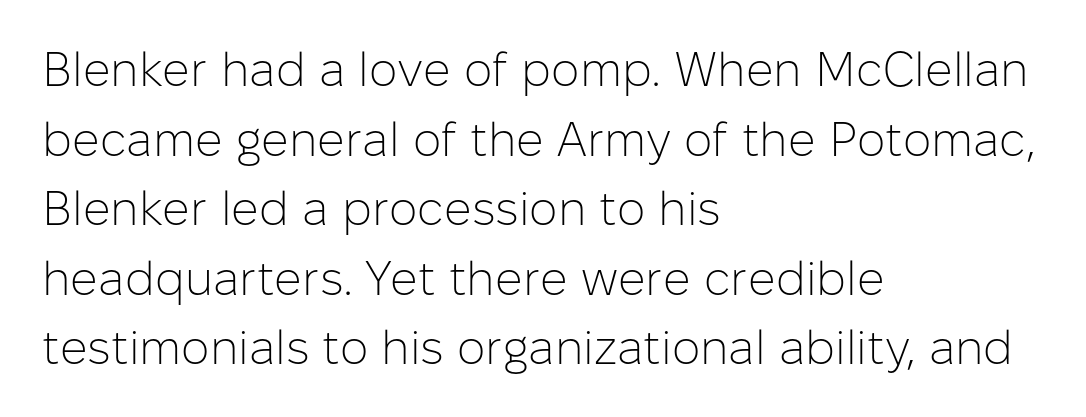
Q: Is the text bold? A: No.
Q: Is the text italic (slanted)? A: No, it is upright.
Q: Is the typeface a serif or a sans-serif typeface? A: Sans-serif.
Q: Is the text underlined? A: No.
Q: How is the paragraph aligned? A: Left-aligned.
Q: Is the spacing between letters normal or unusually wide? A: Normal.
Q: Is the spacing between lines tight, normal or loose? A: Normal.
Q: Width (condensed, normal, or wide)? A: Normal.
Q: Stroke contrast? A: Low.
Q: x-height? A: Medium.
Q: Monospaced? A: No.
